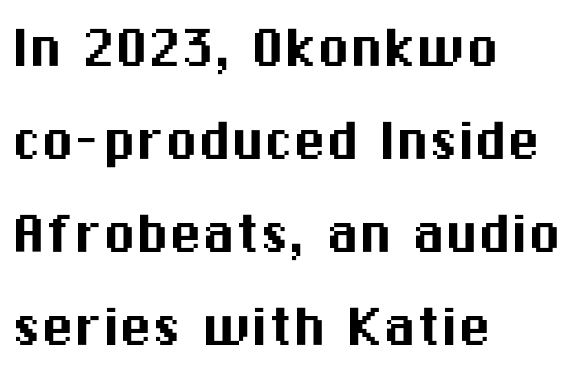
{"serif": "no", "italic": "no", "width": "normal", "stroke_contrast": "medium", "x_height": "medium", "monospaced": "no", "underline": "no", "align": "left", "line_spacing": "normal", "line_spacing_ratio": 1.41, "letter_spacing": "normal", "letter_spacing_em": 0.0, "glyph_px": 66}
